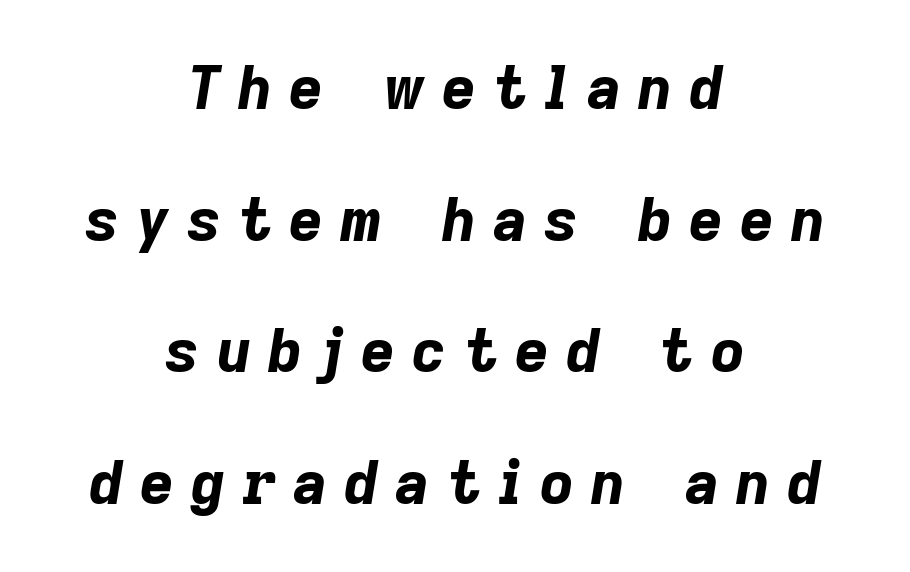
The image shows 59 px bold type, italic (leaning right); set centered, loose line spacing (2.23x), unusually wide letter spacing (+0.29 em), not underlined; low stroke contrast and a medium x-height.
